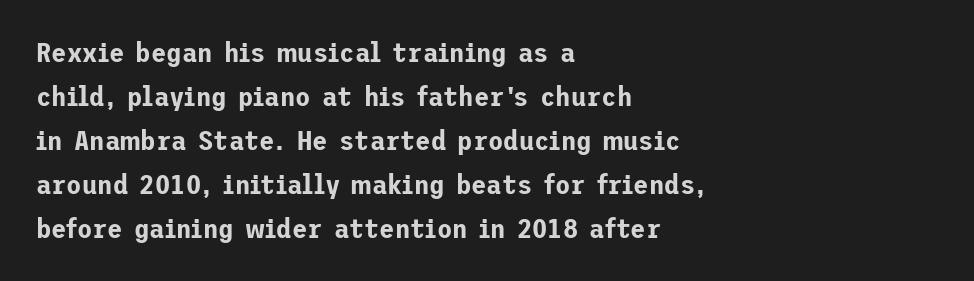
Q: Is the text italic (slanted)? A: No, it is upright.
Q: Is the typeface a serif or a sans-serif typeface? A: Sans-serif.
Q: Is the text underlined? A: No.
Q: How is the paragraph aligned? A: Left-aligned.
Q: Is the spacing between letters normal or unusually wide? A: Normal.
Q: Is the spacing between lines tight, normal or loose? A: Normal.
Q: Width (condensed, normal, or wide)? A: Normal.
Q: Stroke contrast? A: Low.
Q: x-height? A: Medium.
